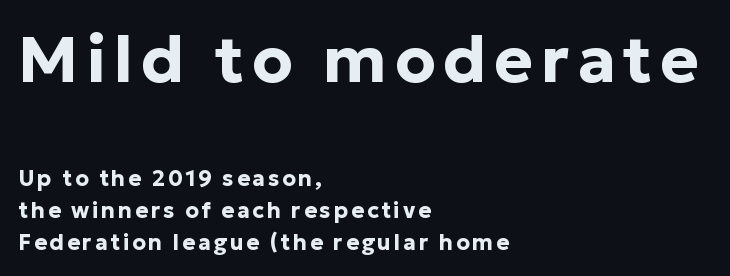
Is there much room between lines? A standard amount, neither cramped nor airy. Plenty of ink on the page — the face is bold. The zone under the glyphs is completely vacant. Looks like regular typesetting: each glyph gets only the width it needs.
